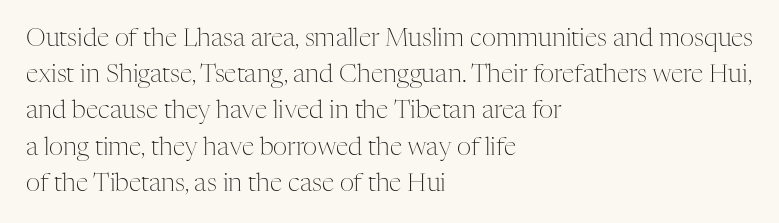
The image shows 25 px text type, upright; set left-aligned, normal line spacing (1.45x), normal letter spacing, not underlined.
